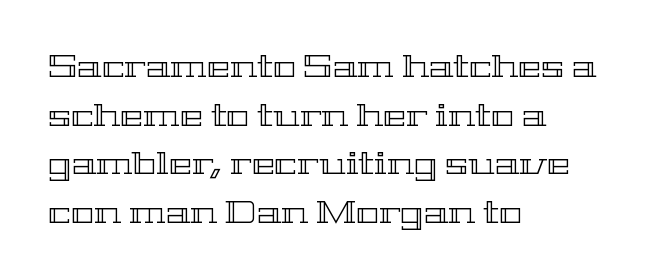
{"italic": "no", "width": "wide", "x_height": "medium", "monospaced": "no", "underline": "no", "align": "left", "line_spacing": "normal", "line_spacing_ratio": 1.57, "letter_spacing": "normal", "letter_spacing_em": 0.0, "glyph_px": 31}
